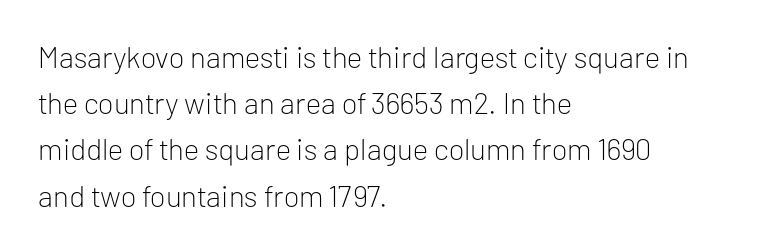
{"serif": "no", "italic": "no", "bold": "no", "weight": "light", "width": "normal", "stroke_contrast": "low", "x_height": "medium", "monospaced": "no", "underline": "no", "align": "left", "line_spacing": "normal", "line_spacing_ratio": 1.54, "letter_spacing": "normal", "letter_spacing_em": 0.0, "glyph_px": 30}
